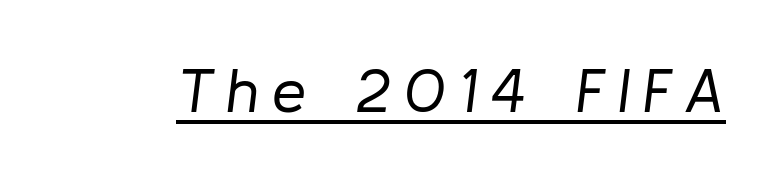
Decoration check: the copy is underlined. The letterforms sit at book weight or below. You could not count columns in this text — the font is proportionally spaced. The axis of the letterforms is tilted away from vertical. These lines have a slow, spaced-out rhythm from letter to letter.
